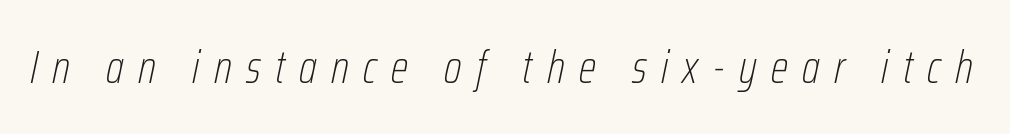
{"italic": "yes", "lean": "right", "slant_degrees": 12, "bold": "no", "weight": "thin", "width": "condensed", "stroke_contrast": "low", "x_height": "medium", "monospaced": "no", "underline": "no", "letter_spacing": "wide", "letter_spacing_em": 0.31, "glyph_px": 46}
